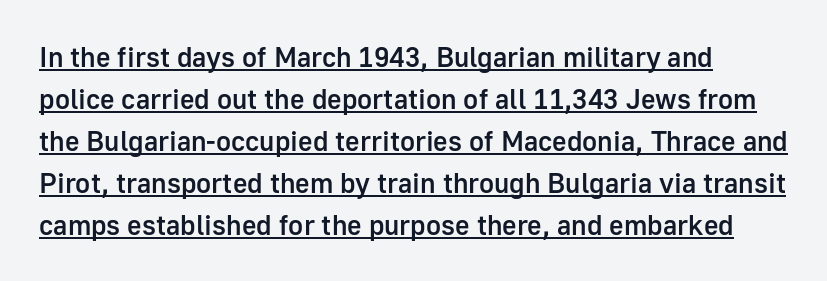
Check the space under the baseline: a stroke is drawn there. Layout note: lines flush left. Font category for this specimen: sans-serif. Reading down the column, the eye jumps a familiar distance to each next line.
